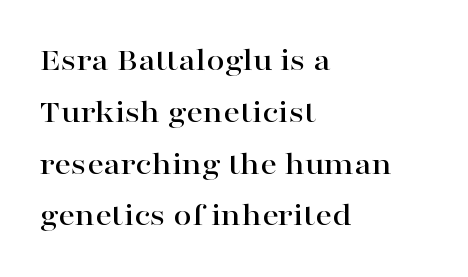
You can tell it's not italic because the verticals are truly vertical. Spacing between characters is what you'd get straight out of the box. I'd call this a serif setting — the letters wear small feet. Leftover space on each line is placed entirely after the last word. Looks like regular typesetting: each glyph gets only the width it needs. Any mark beneath the type? The region is blank.
